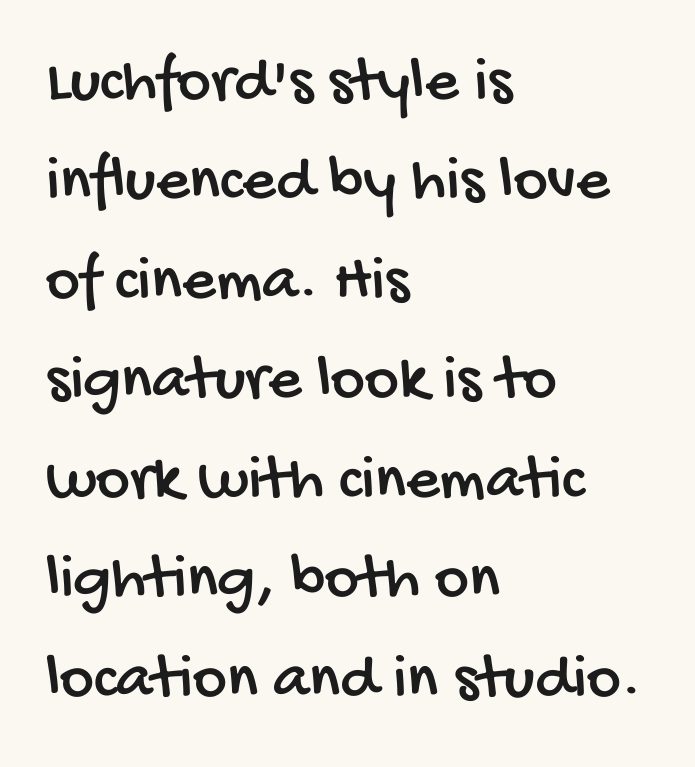
The image shows 65 px condensed sans-serif type; set left-aligned, normal line spacing (1.53x), normal letter spacing, not underlined; low stroke contrast and a large x-height.
